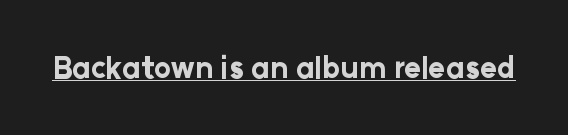
{"serif": "no", "italic": "no", "bold": "yes", "weight": "bold", "width": "normal", "stroke_contrast": "low", "x_height": "medium", "monospaced": "no", "underline": "yes", "letter_spacing": "normal", "letter_spacing_em": 0.0, "glyph_px": 29}
